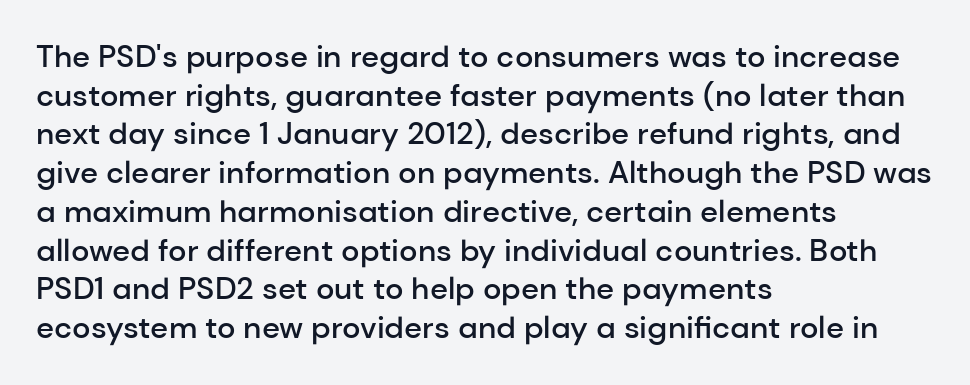
{"serif": "no", "italic": "no", "bold": "semi", "weight": "semibold", "width": "normal", "stroke_contrast": "low", "x_height": "medium", "monospaced": "no", "underline": "no", "align": "left", "line_spacing": "normal", "line_spacing_ratio": 1.25, "letter_spacing": "normal", "letter_spacing_em": 0.0, "glyph_px": 31}
